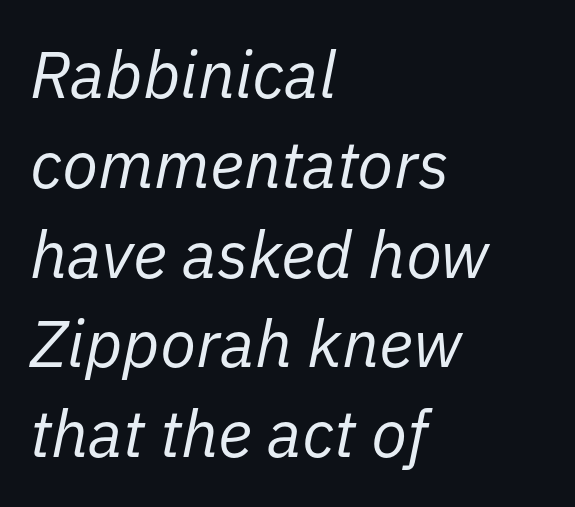
{"italic": "yes", "lean": "right", "slant_degrees": 11, "bold": "no", "weight": "regular", "width": "normal", "stroke_contrast": "low", "x_height": "medium", "monospaced": "no", "underline": "no", "align": "left", "line_spacing": "normal", "line_spacing_ratio": 1.36, "letter_spacing": "normal", "letter_spacing_em": 0.0, "glyph_px": 66}
